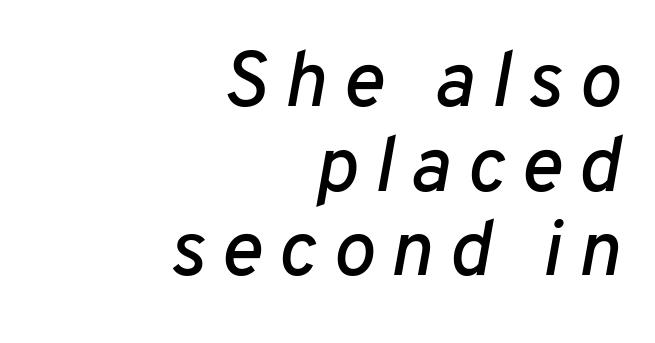
The image shows 79 px text type, italic (leaning right); set right-aligned, tight line spacing (1.07x), unusually wide letter spacing (+0.2 em), not underlined; low stroke contrast and a medium x-height.
